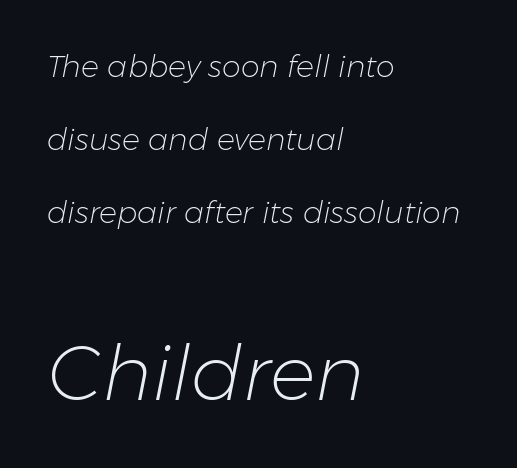
Q: Is the text bold? A: No.
Q: Is the text italic (slanted)? A: Yes, it leans right by about 11 degrees.
Q: Is the text underlined? A: No.
Q: How is the paragraph aligned? A: Left-aligned.
Q: Is the spacing between letters normal or unusually wide? A: Normal.
Q: Is the spacing between lines tight, normal or loose? A: Loose.
Q: Which block of text is set in a larger size, the first (top) or the second (bottom)? A: The second (bottom) one.
Q: Width (condensed, normal, or wide)? A: Normal.
Q: Stroke contrast? A: Low.
Q: x-height? A: Medium.
Q: Monospaced? A: No.
